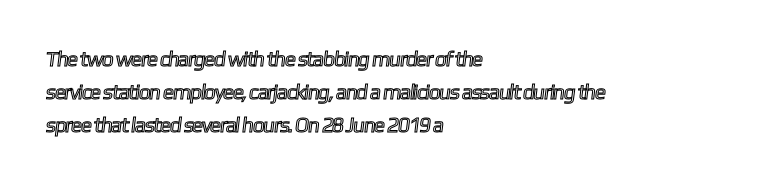
{"underline": "no", "align": "left", "line_spacing": "normal", "line_spacing_ratio": 1.56, "letter_spacing": "normal", "letter_spacing_em": 0.0, "glyph_px": 21}
